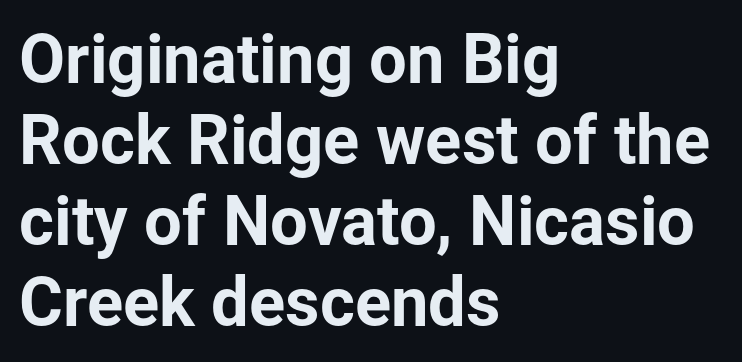
{"serif": "no", "italic": "no", "width": "normal", "stroke_contrast": "low", "x_height": "medium", "monospaced": "no", "underline": "no", "align": "left", "line_spacing_ratio": 1.21, "letter_spacing": "normal", "letter_spacing_em": 0.0, "glyph_px": 67}
